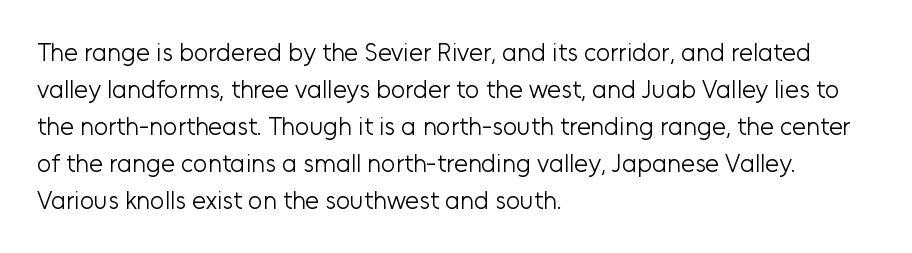
The image shows 25 px text type, upright; set left-aligned, normal line spacing (1.48x), normal letter spacing, not underlined.
